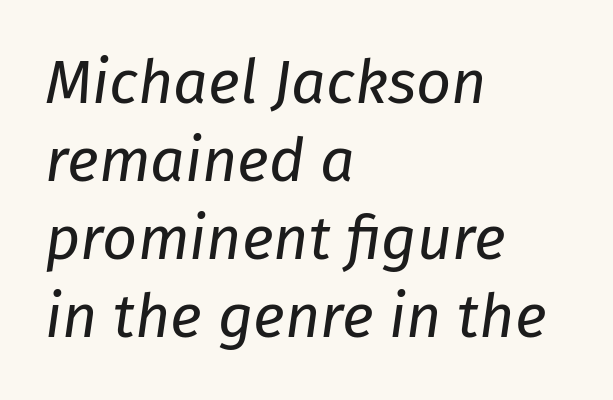
The image shows 61 px regular-weight type, italic (leaning right); set left-aligned, normal line spacing (1.28x), normal letter spacing, not underlined; low stroke contrast and a medium x-height.
